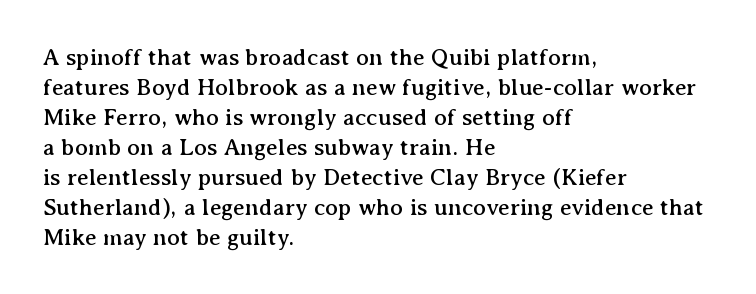
{"italic": "no", "underline": "no", "align": "left", "line_spacing": "normal", "line_spacing_ratio": 1.25, "letter_spacing": "normal", "letter_spacing_em": 0.0, "glyph_px": 24}
